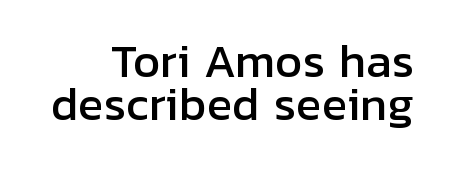
Letter spacing: default. The line-height multiplier appears low, near solid setting. This sample uses a sans-serif face. When letters stand straight like this, we call the style roman or upright. Looks like regular typesetting: each glyph gets only the width it needs.
